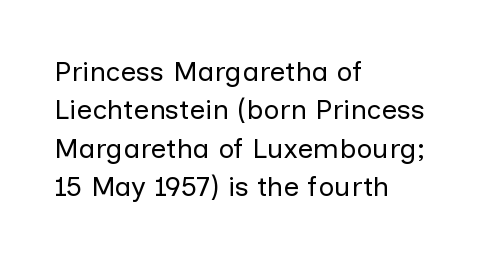
The image shows 28 px regular-weight sans-serif type, upright; set left-aligned, normal line spacing (1.37x), normal letter spacing, not underlined; low stroke contrast and a medium x-height.
